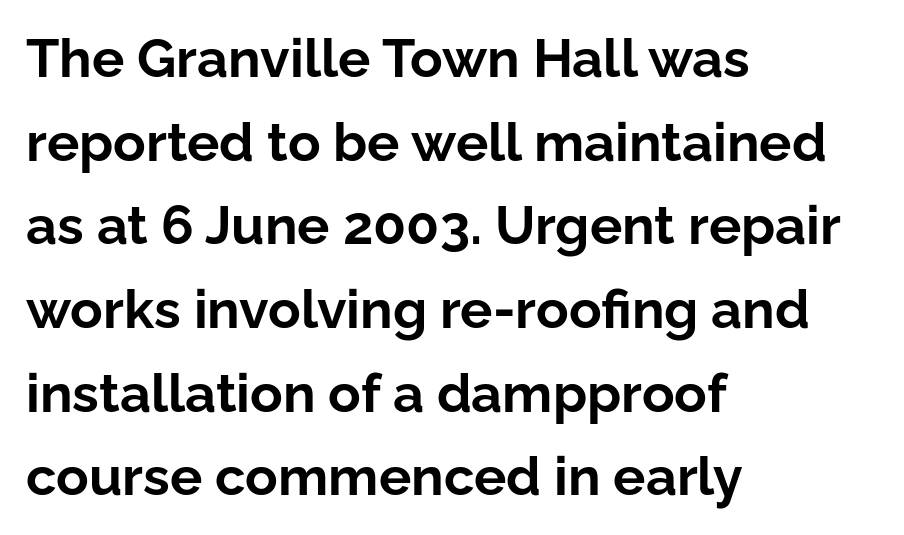
The characters display no serif detailing; their extremities are plain. A typesetter would call this proportional, since set widths differ per character. Default kerning and tracking; the words read as compact shapes. Posture: vertical. Rows of type keep a routine distance in the vertical direction. Has an underline been added? It has not.
